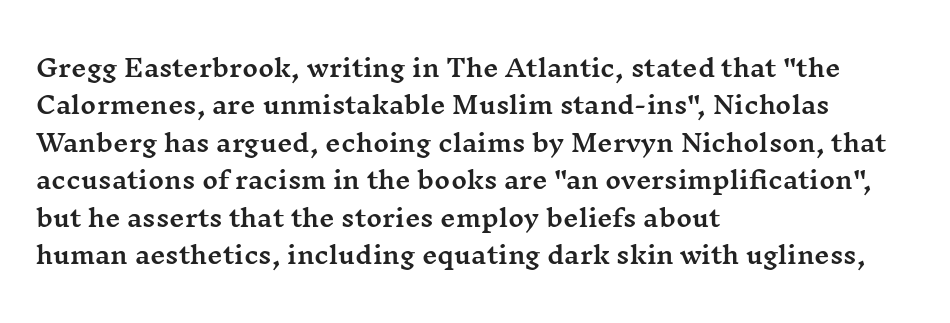
Quick note: interline space is typical. Ordinary non-slanted type is in use. The glyphs are unaccompanied by any horizontal stroke below them. The setting favours the left margin, as ordinary paragraphs usually do.
